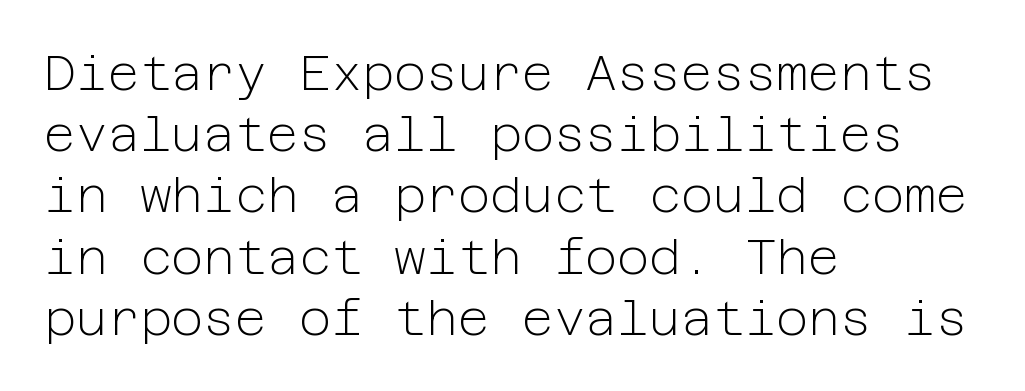
The image shows 49 px light sans-serif type, upright; set left-aligned, normal line spacing (1.25x), normal letter spacing, not underlined; low stroke contrast and a medium x-height.
